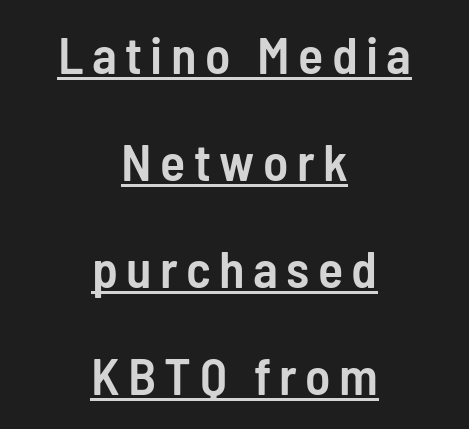
You can tell from the bare stems that sans-serif type was used. Here the designer chose a conventional face with non-uniform glyph widths. A student would call this center alignment; a typographer would say set centered. The characters look somewhat weighty, a semibold short of true bold. Honestly, the rows look like they've been pulled way apart.
